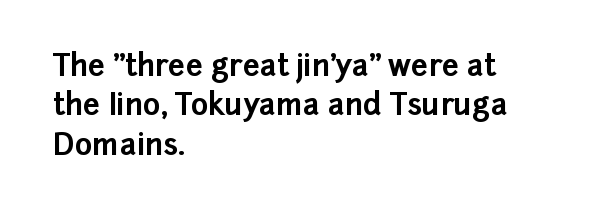
{"serif": "no", "italic": "no", "bold": "yes", "weight": "bold", "width": "normal", "stroke_contrast": "low", "x_height": "medium", "monospaced": "no", "underline": "no", "align": "left", "line_spacing": "normal", "line_spacing_ratio": 1.31, "letter_spacing": "normal", "letter_spacing_em": 0.0, "glyph_px": 30}
